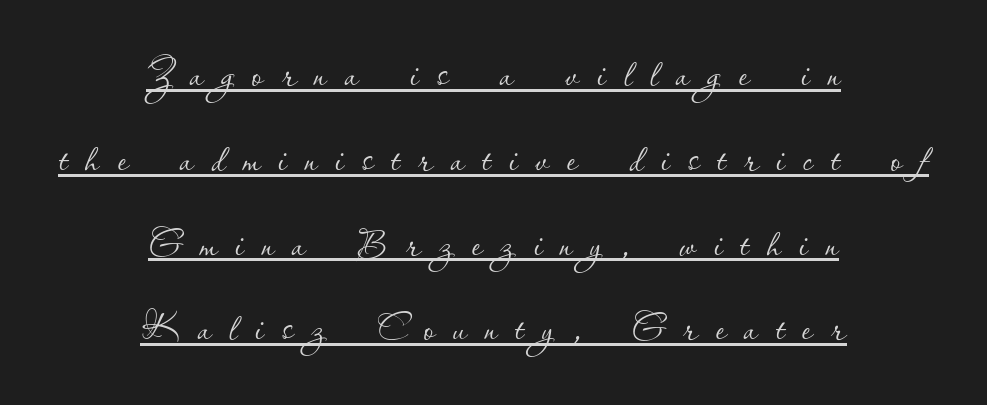
Proportional: the letters do not fall into vertical columns. Caption: face not bold, strokes unweighted. One glance says typical: line gaps are just what's usual. These lines have a slow, spaced-out rhythm from letter to letter.
